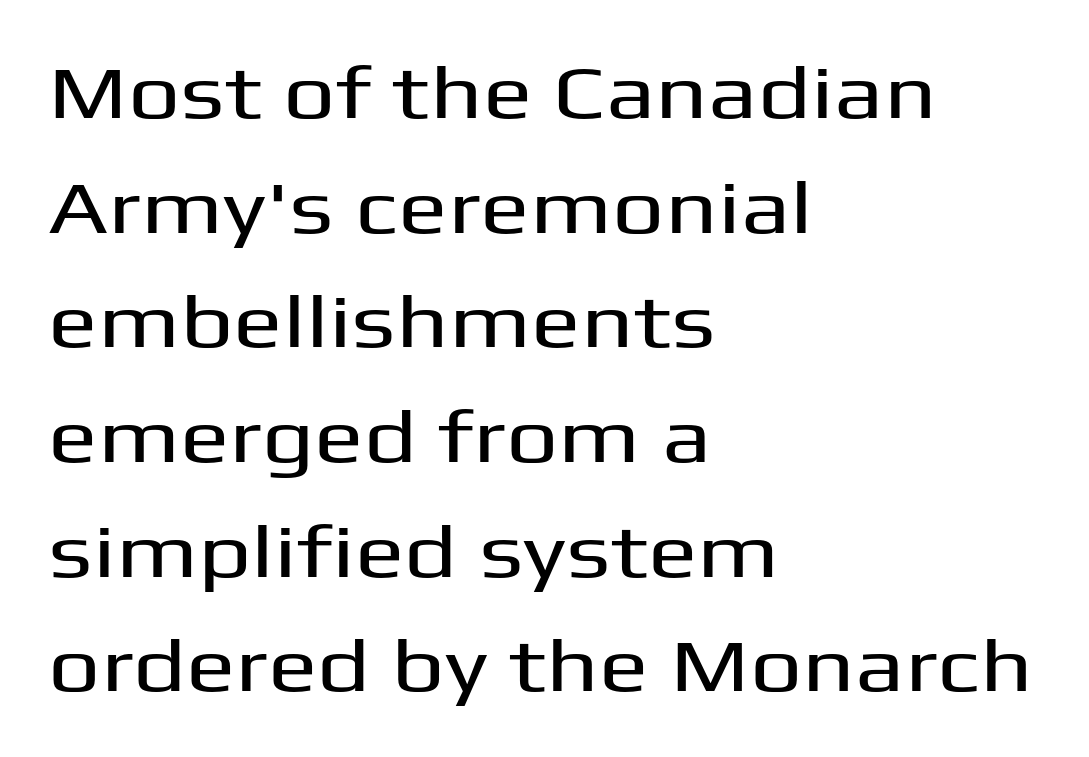
The image shows 74 px wide sans-serif type, upright; set left-aligned, normal line spacing (1.55x), normal letter spacing, not underlined; medium stroke contrast and a medium x-height.
